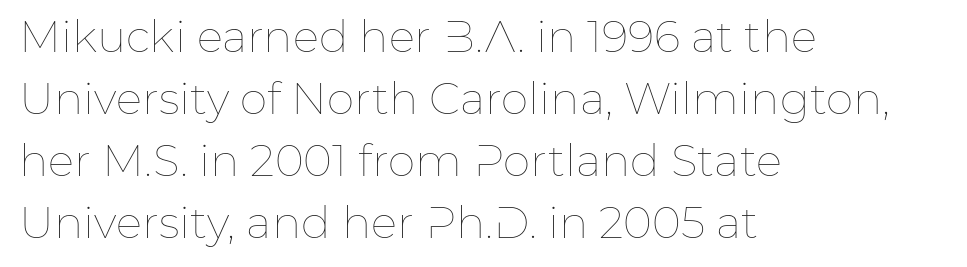
Q: Is the text bold? A: No.
Q: Is the text italic (slanted)? A: No, it is upright.
Q: Is the text underlined? A: No.
Q: How is the paragraph aligned? A: Left-aligned.
Q: Is the spacing between letters normal or unusually wide? A: Normal.
Q: Is the spacing between lines tight, normal or loose? A: Normal.
Q: Width (condensed, normal, or wide)? A: Normal.
Q: Stroke contrast? A: Low.
Q: x-height? A: Medium.
Q: Monospaced? A: No.
